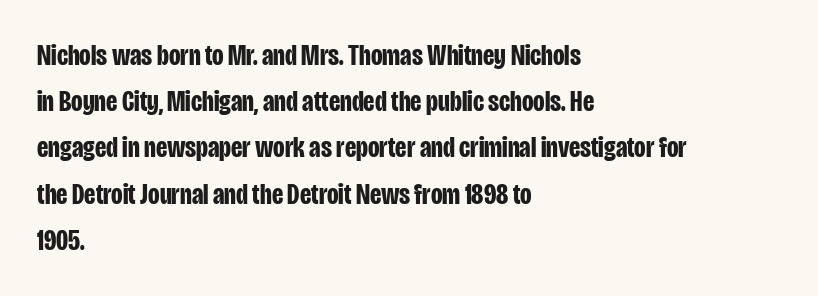
Q: Is the text bold? A: Yes.
Q: Is the text italic (slanted)? A: No, it is upright.
Q: Is the typeface a serif or a sans-serif typeface? A: Sans-serif.
Q: Is the text underlined? A: No.
Q: How is the paragraph aligned? A: Left-aligned.
Q: Is the spacing between letters normal or unusually wide? A: Normal.
Q: Is the spacing between lines tight, normal or loose? A: Normal.
Q: Width (condensed, normal, or wide)? A: Condensed.
Q: Stroke contrast? A: Low.
Q: x-height? A: Large.
Q: Monospaced? A: No.
